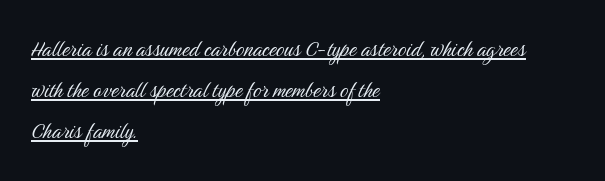
The image shows 26 px text type; set left-aligned, normal line spacing (1.58x), normal letter spacing, underlined.
